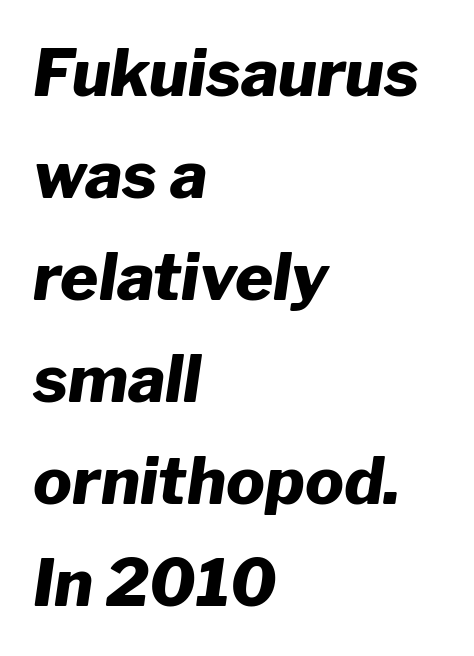
The image shows 65 px heavy type, italic (leaning right); set left-aligned, normal line spacing (1.57x), normal letter spacing, not underlined; low stroke contrast and a medium x-height.
